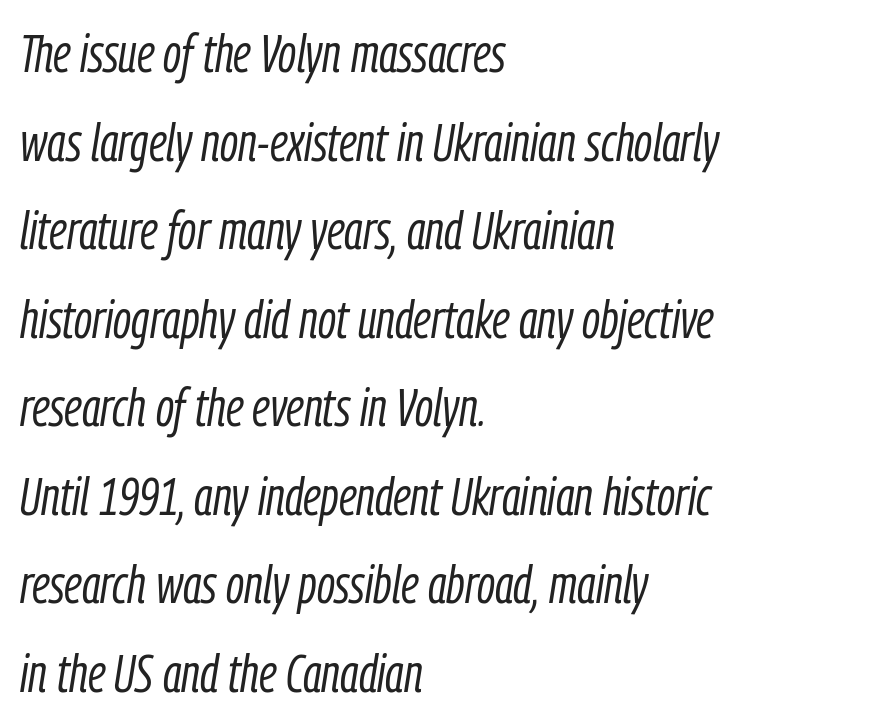
Caption: standard tracking, unaltered. The foot of each line stays bare and open. Compared with ordinary roman type, these characters are visibly tilted. The passage shown stacks its lines at a standard gap. The rag falls on the right side of this text block. No extra ink here — the face is not bold.
